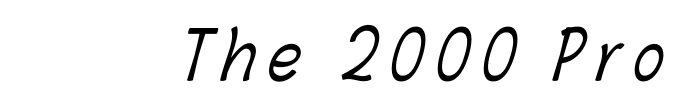
{"bold": "no", "weight": "light", "width": "condensed", "stroke_contrast": "low", "x_height": "medium", "monospaced": "no", "underline": "no", "glyph_px": 65}
